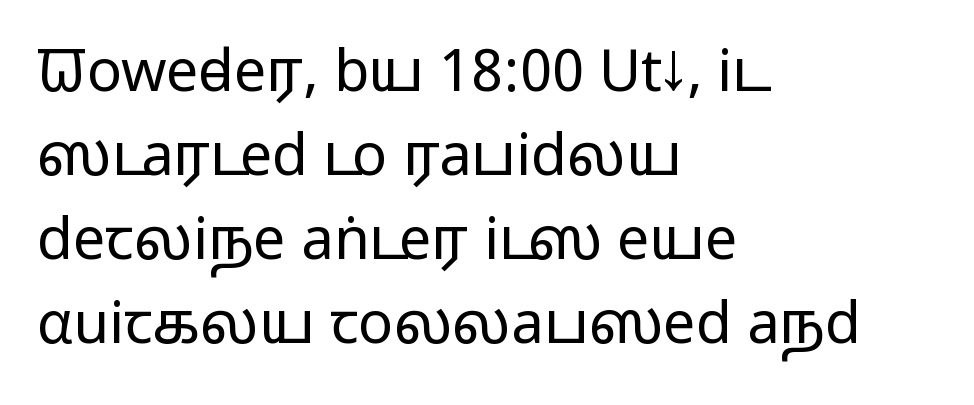
Q: Is the text bold? A: No.
Q: Is the text italic (slanted)? A: No, it is upright.
Q: Is the typeface a serif or a sans-serif typeface? A: Sans-serif.
Q: Is the text underlined? A: No.
Q: How is the paragraph aligned? A: Left-aligned.
Q: Is the spacing between letters normal or unusually wide? A: Normal.
Q: Is the spacing between lines tight, normal or loose? A: Normal.
Q: Width (condensed, normal, or wide)? A: Wide.
Q: Stroke contrast? A: Low.
Q: x-height? A: Medium.
Q: Monospaced? A: No.
